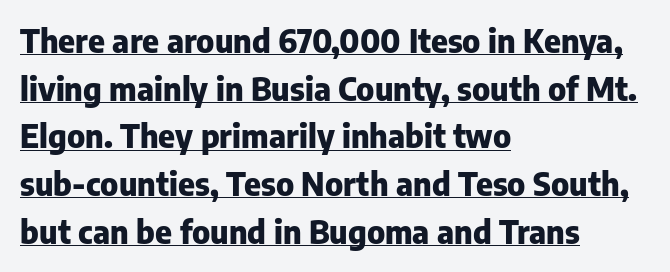
{"serif": "no", "italic": "no", "bold": "yes", "weight": "heavy", "width": "normal", "stroke_contrast": "low", "x_height": "medium", "monospaced": "no", "underline": "yes", "align": "left", "line_spacing": "normal", "line_spacing_ratio": 1.49, "letter_spacing": "normal", "letter_spacing_em": 0.0, "glyph_px": 32}
